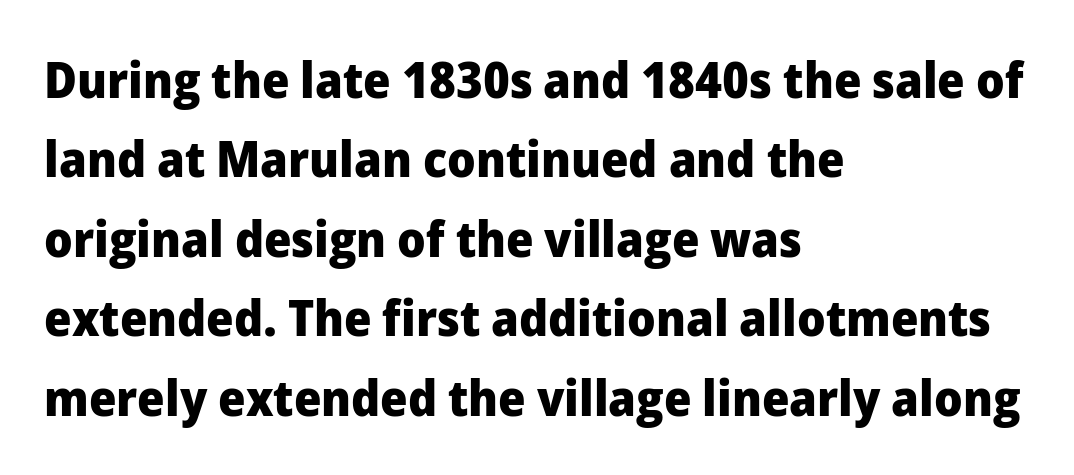
Q: Is the text bold? A: Yes.
Q: Is the text italic (slanted)? A: No, it is upright.
Q: Is the typeface a serif or a sans-serif typeface? A: Sans-serif.
Q: Is the text underlined? A: No.
Q: How is the paragraph aligned? A: Left-aligned.
Q: Is the spacing between letters normal or unusually wide? A: Normal.
Q: Is the spacing between lines tight, normal or loose? A: Normal.
Q: Width (condensed, normal, or wide)? A: Normal.
Q: Stroke contrast? A: Low.
Q: x-height? A: Medium.
Q: Monospaced? A: No.
